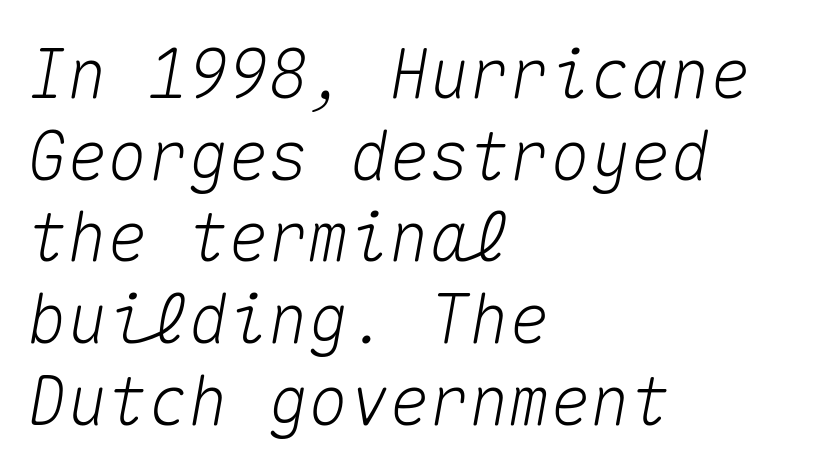
{"italic": "yes", "lean": "right", "slant_degrees": 10, "width": "normal", "stroke_contrast": "medium", "x_height": "medium", "monospaced": "yes", "underline": "no", "align": "left", "line_spacing_ratio": 1.22, "letter_spacing": "normal", "letter_spacing_em": 0.0, "glyph_px": 67}
